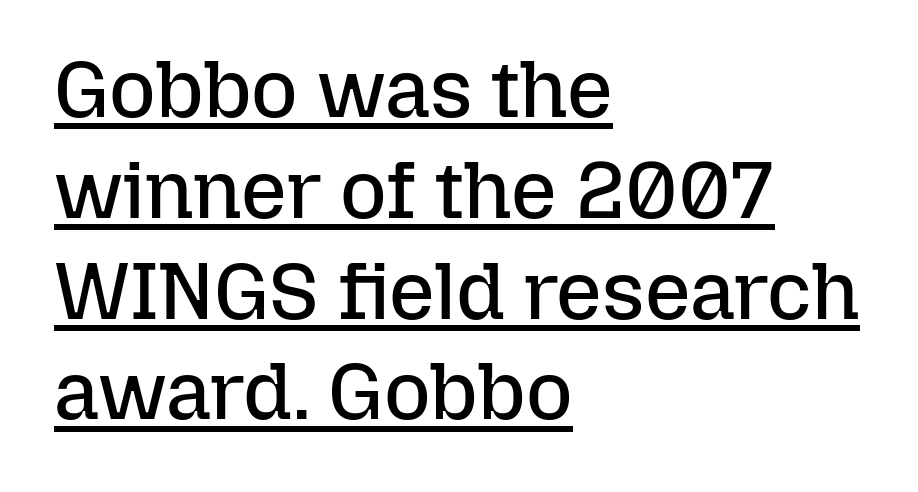
{"italic": "no", "bold": "no", "weight": "regular", "width": "normal", "stroke_contrast": "low", "x_height": "medium", "monospaced": "no", "underline": "yes", "align": "left", "line_spacing": "normal", "line_spacing_ratio": 1.26, "letter_spacing": "normal", "letter_spacing_em": 0.0, "glyph_px": 80}
